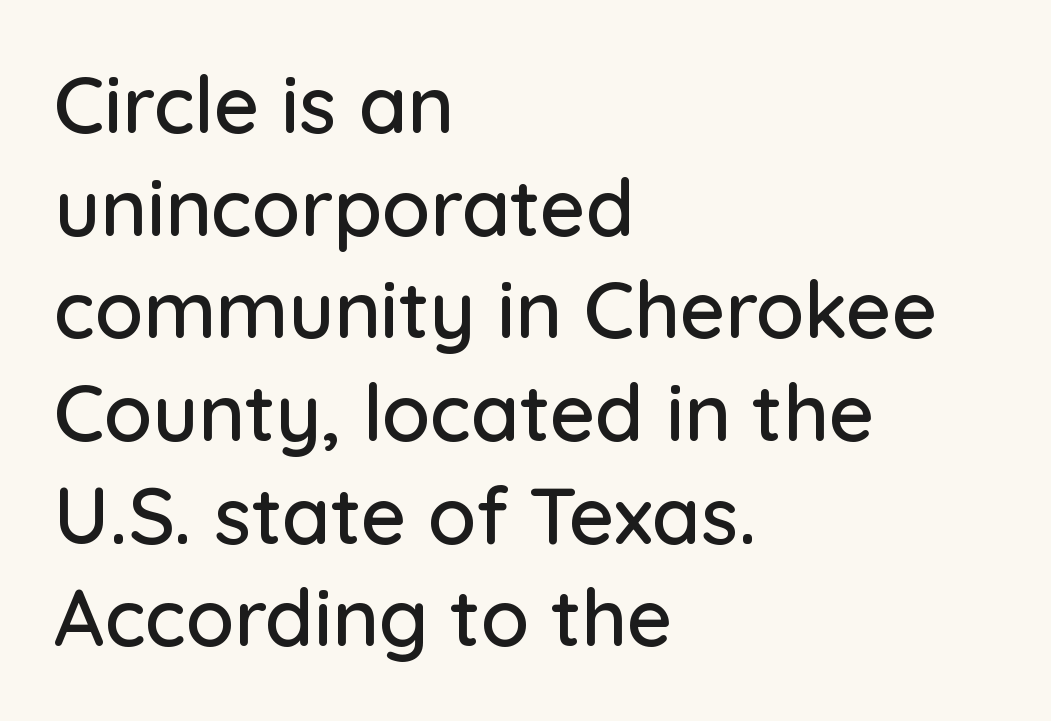
{"serif": "no", "italic": "no", "width": "normal", "stroke_contrast": "low", "x_height": "medium", "monospaced": "no", "underline": "no", "align": "left", "line_spacing": "normal", "line_spacing_ratio": 1.3, "letter_spacing": "normal", "letter_spacing_em": 0.0, "glyph_px": 79}
